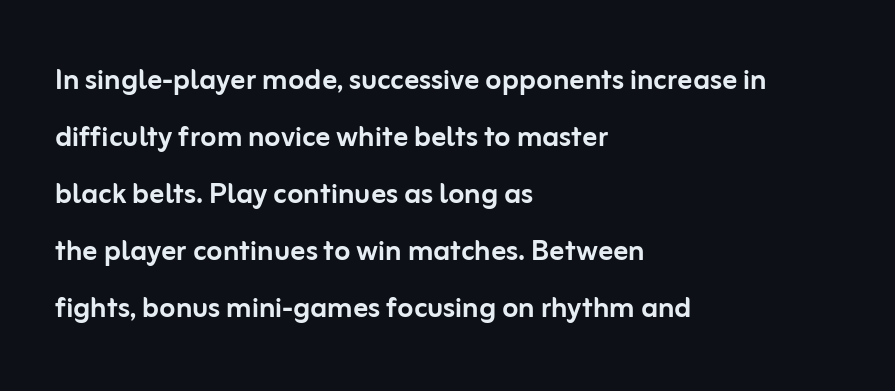
Q: Is the text italic (slanted)? A: No, it is upright.
Q: Is the typeface a serif or a sans-serif typeface? A: Sans-serif.
Q: Is the text underlined? A: No.
Q: How is the paragraph aligned? A: Left-aligned.
Q: Is the spacing between letters normal or unusually wide? A: Normal.
Q: Is the spacing between lines tight, normal or loose? A: Normal.
Q: Width (condensed, normal, or wide)? A: Normal.
Q: Stroke contrast? A: Low.
Q: x-height? A: Medium.
Q: Monospaced? A: No.
